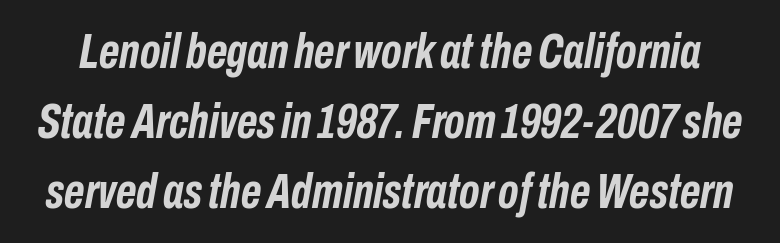
Q: Is the text bold? A: Yes.
Q: Is the text italic (slanted)? A: Yes, it leans right by about 10 degrees.
Q: Is the text underlined? A: No.
Q: Is the spacing between letters normal or unusually wide? A: Normal.
Q: Is the spacing between lines tight, normal or loose? A: Normal.
Q: Width (condensed, normal, or wide)? A: Condensed.
Q: Stroke contrast? A: Low.
Q: x-height? A: Medium.
Q: Monospaced? A: No.
